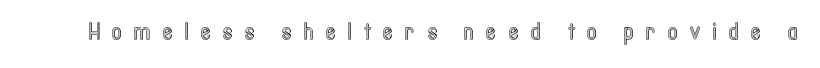
The image shows 24 px text type, upright; set unusually wide letter spacing (+0.5 em), not underlined.
